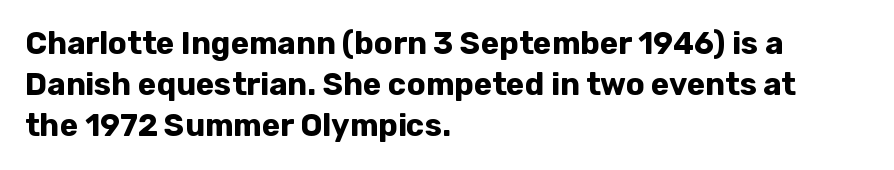
{"serif": "no", "italic": "no", "bold": "yes", "weight": "bold", "width": "normal", "stroke_contrast": "low", "x_height": "medium", "monospaced": "no", "underline": "no", "align": "left", "line_spacing": "normal", "line_spacing_ratio": 1.33, "letter_spacing": "normal", "letter_spacing_em": 0.0, "glyph_px": 31}
